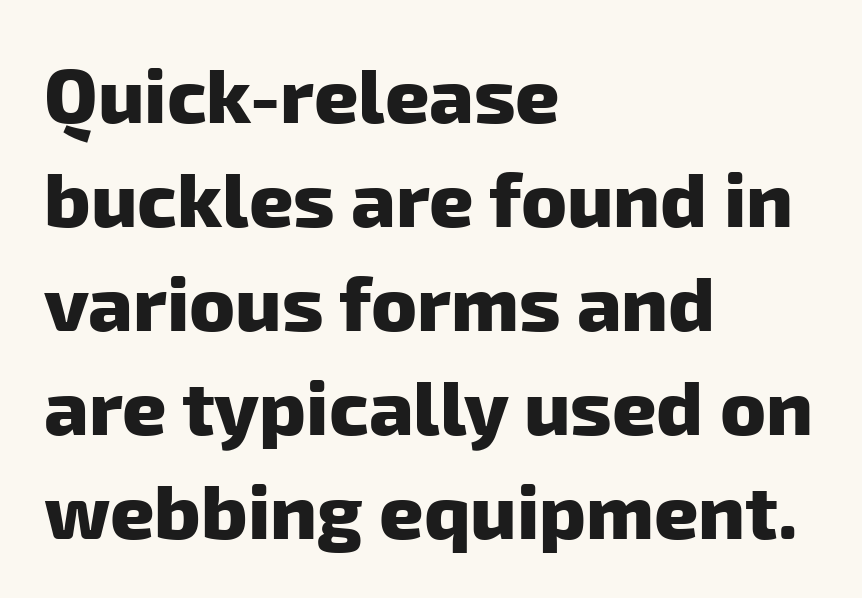
The image shows 77 px heavy sans-serif type; set left-aligned, normal line spacing (1.35x), normal letter spacing, not underlined; low stroke contrast and a medium x-height.
